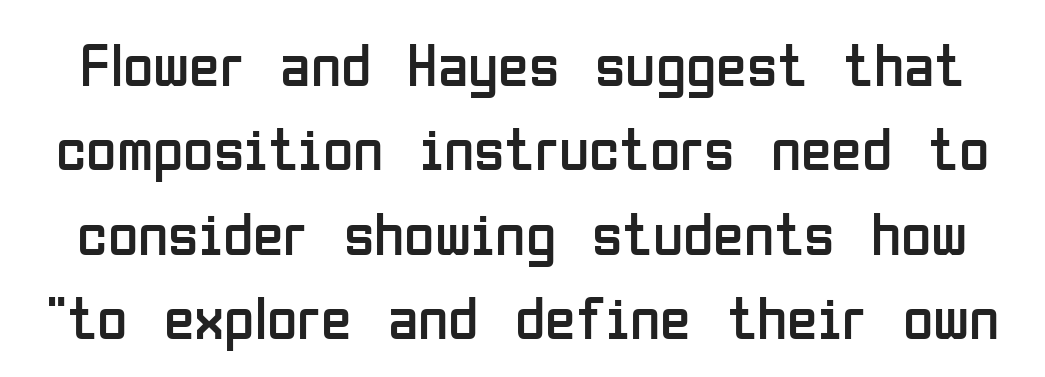
Q: Is the text bold? A: No.
Q: Is the text italic (slanted)? A: No, it is upright.
Q: Is the typeface a serif or a sans-serif typeface? A: Sans-serif.
Q: Is the text underlined? A: No.
Q: Is the spacing between letters normal or unusually wide? A: Normal.
Q: Is the spacing between lines tight, normal or loose? A: Normal.
Q: Width (condensed, normal, or wide)? A: Condensed.
Q: Stroke contrast? A: Low.
Q: x-height? A: Medium.
Q: Monospaced? A: No.
